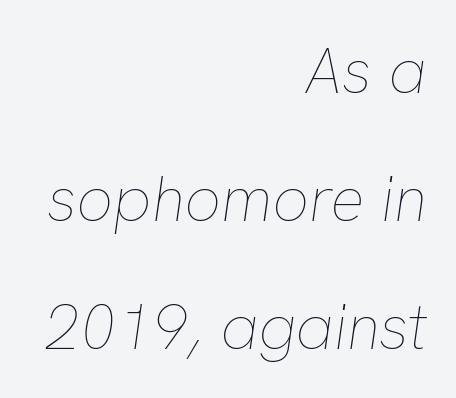
You can tell it's italic because the verticals aren't actually vertical. Weight class: somewhere from thin through regular. The passage shown has conventional tracking throughout. Does the copy run flush right? Yes — the right margin is perfectly even.
